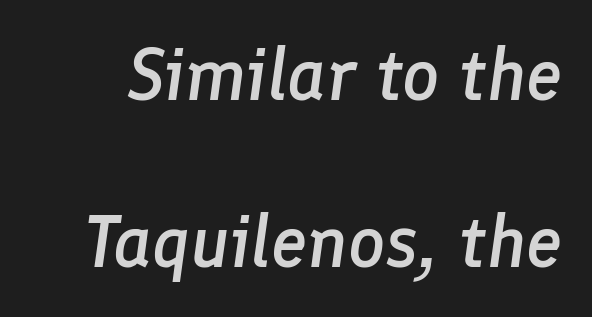
The image shows 73 px semibold type, italic (leaning right); set loose line spacing (2.29x), normal letter spacing, not underlined; low stroke contrast and a medium x-height.
